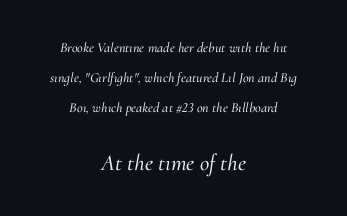
The image shows 23 px text type, italic (leaning right); set centered, loose line spacing (2.15x), normal letter spacing, not underlined; the second (bottom) block is 1.64x larger.
